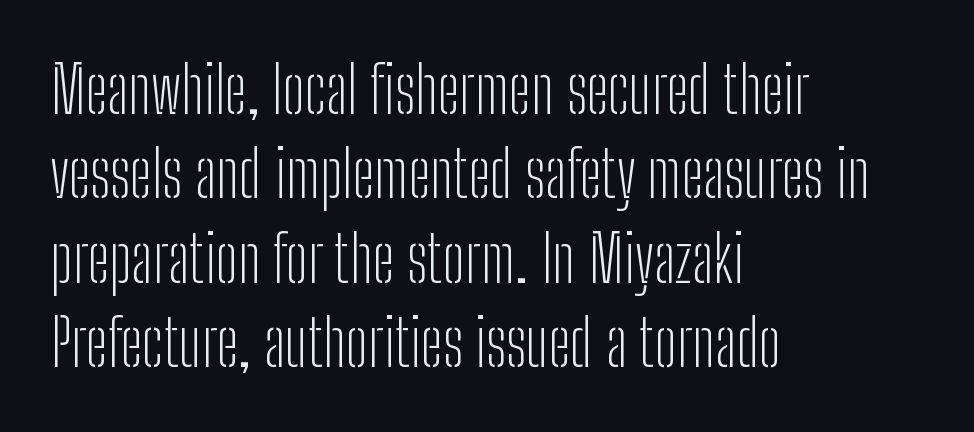
The image shows 65 px light, condensed sans-serif type, upright; set left-aligned, normal line spacing (1.3x), normal letter spacing, not underlined; low stroke contrast and a medium x-height.
